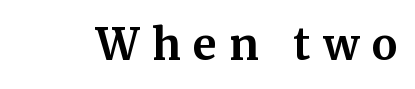
The image shows 43 px bold serif type, upright; set unusually wide letter spacing (+0.29 em), not underlined; medium stroke contrast and a medium x-height.
